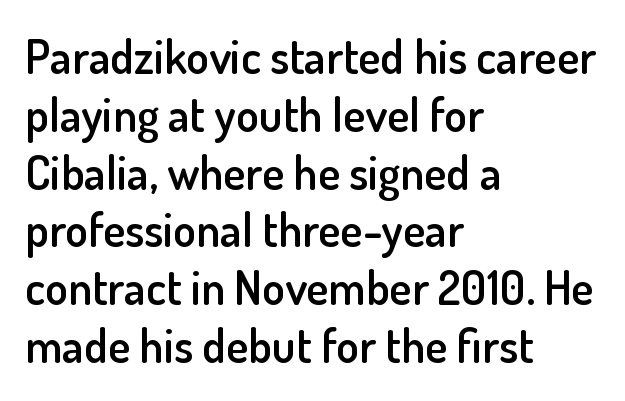
{"serif": "no", "italic": "no", "bold": "semi", "weight": "semibold", "width": "normal", "stroke_contrast": "low", "x_height": "small", "monospaced": "no", "underline": "no", "align": "left", "line_spacing_ratio": 1.23, "letter_spacing": "normal", "letter_spacing_em": 0.0, "glyph_px": 47}
